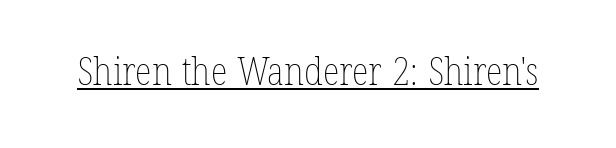
Vertical strokes here are truly vertical. These characters rest on top of a visible drawn line. Each letter keeps its own natural width here, so spacing adapts to shape. The letters look calm and open, with moderate or lighter stems. The rendering keeps characters at their native spacing.
